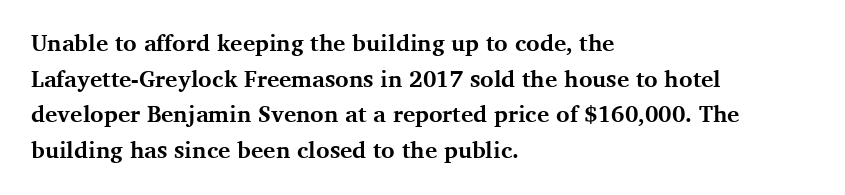
The image shows 23 px bold type, upright; set left-aligned, normal line spacing (1.55x), normal letter spacing, not underlined.
